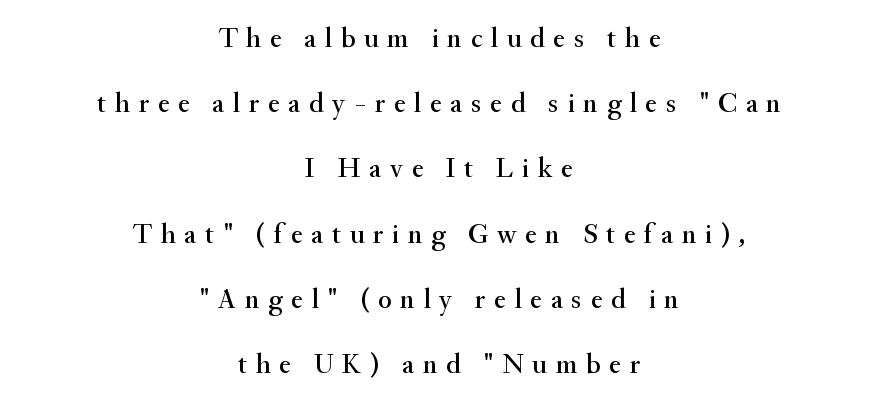
Old-style or modern, the face here clearly has serifs. Character widths vary here, with narrow letters taking less room than wide ones. Has an underline been added? It has not. Notice the wide empty band between every row — that's loose leading. The letters are spread apart with noticeably loose tracking. Every character sits straight up, as roman type does.
